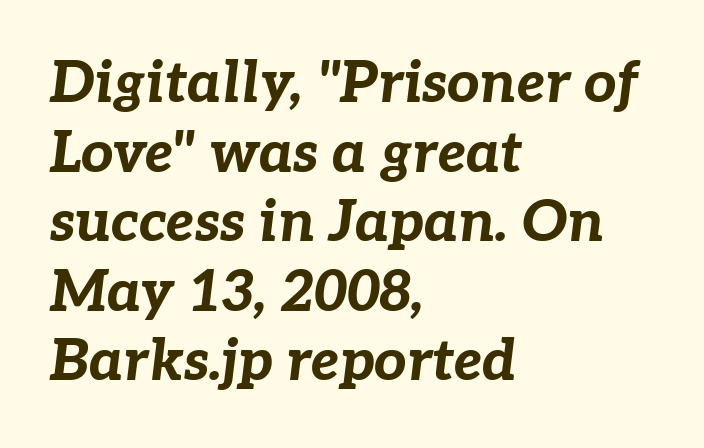
{"italic": "yes", "lean": "right", "slant_degrees": 7, "bold": "yes", "weight": "bold", "width": "normal", "stroke_contrast": "low", "x_height": "medium", "monospaced": "no", "underline": "no", "align": "left", "line_spacing_ratio": 1.22, "letter_spacing": "normal", "letter_spacing_em": 0.0, "glyph_px": 57}
